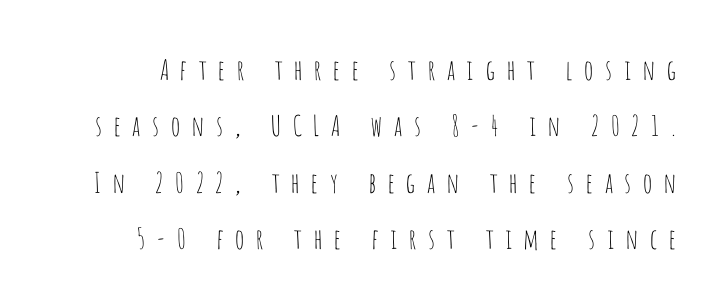
The weight would be labelled regular, book, light, or lighter still. A great deal of white space separates one row of letters from the next. Each letter keeps its own natural width here, so spacing adapts to shape. In terms of letterspacing, this is a distinctly airy, spread setting.
